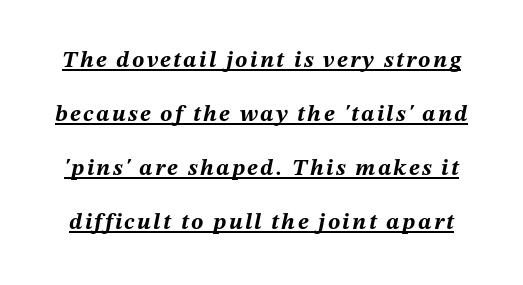
Q: Is the text bold? A: Yes.
Q: Is the text italic (slanted)? A: Yes, it leans right by about 12 degrees.
Q: Is the text underlined? A: Yes.
Q: Is the spacing between lines tight, normal or loose? A: Loose.
